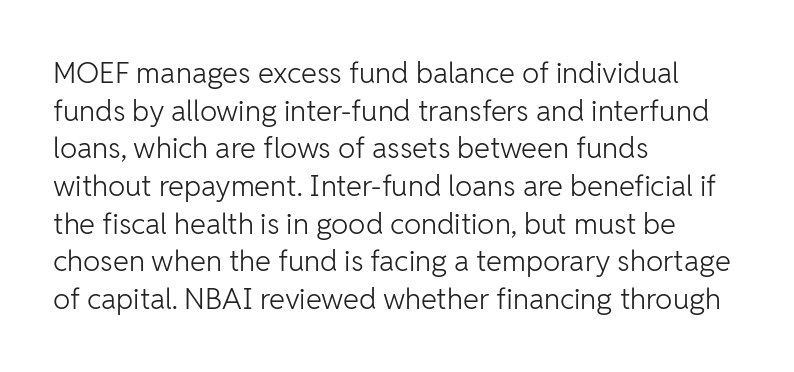
Q: Is the text bold? A: No.
Q: Is the text italic (slanted)? A: No, it is upright.
Q: Is the typeface a serif or a sans-serif typeface? A: Sans-serif.
Q: Is the text underlined? A: No.
Q: How is the paragraph aligned? A: Left-aligned.
Q: Is the spacing between letters normal or unusually wide? A: Normal.
Q: Is the spacing between lines tight, normal or loose? A: Normal.
Q: Width (condensed, normal, or wide)? A: Normal.
Q: Stroke contrast? A: Low.
Q: x-height? A: Medium.
Q: Monospaced? A: No.
